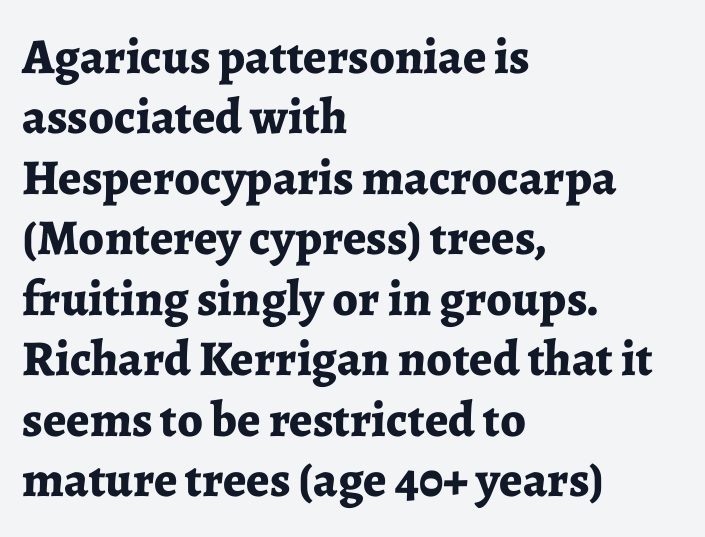
The image shows 50 px bold serif type, upright; set left-aligned, line spacing 1.21x, normal letter spacing, not underlined; low stroke contrast and a medium x-height.
